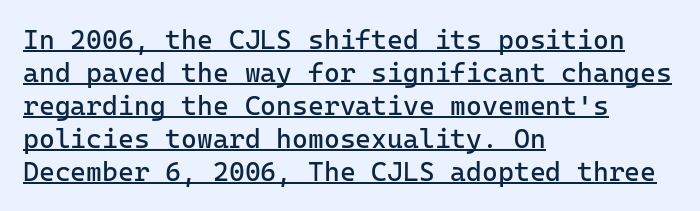
{"italic": "no", "bold": "no", "underline": "yes", "align": "left", "line_spacing_ratio": 1.22, "letter_spacing": "normal", "letter_spacing_em": 0.0, "glyph_px": 27}
